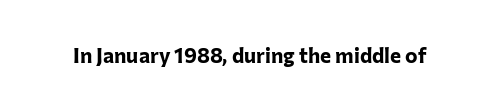
The image shows 21 px bold type, upright; set normal letter spacing, not underlined.
